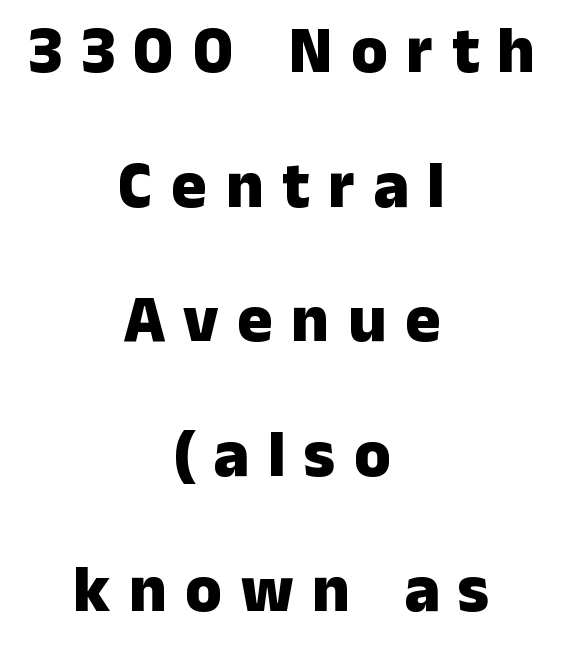
{"serif": "no", "italic": "no", "bold": "yes", "weight": "heavy", "width": "normal", "stroke_contrast": "low", "x_height": "medium", "monospaced": "no", "underline": "no", "align": "center", "line_spacing": "loose", "line_spacing_ratio": 2.04, "letter_spacing": "wide", "letter_spacing_em": 0.28, "glyph_px": 66}
